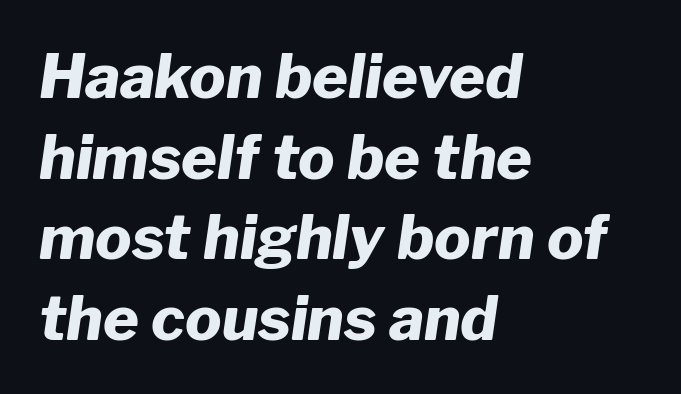
The image shows 61 px heavy type, italic (leaning right); set left-aligned, normal line spacing (1.32x), normal letter spacing, not underlined; low stroke contrast and a medium x-height.
